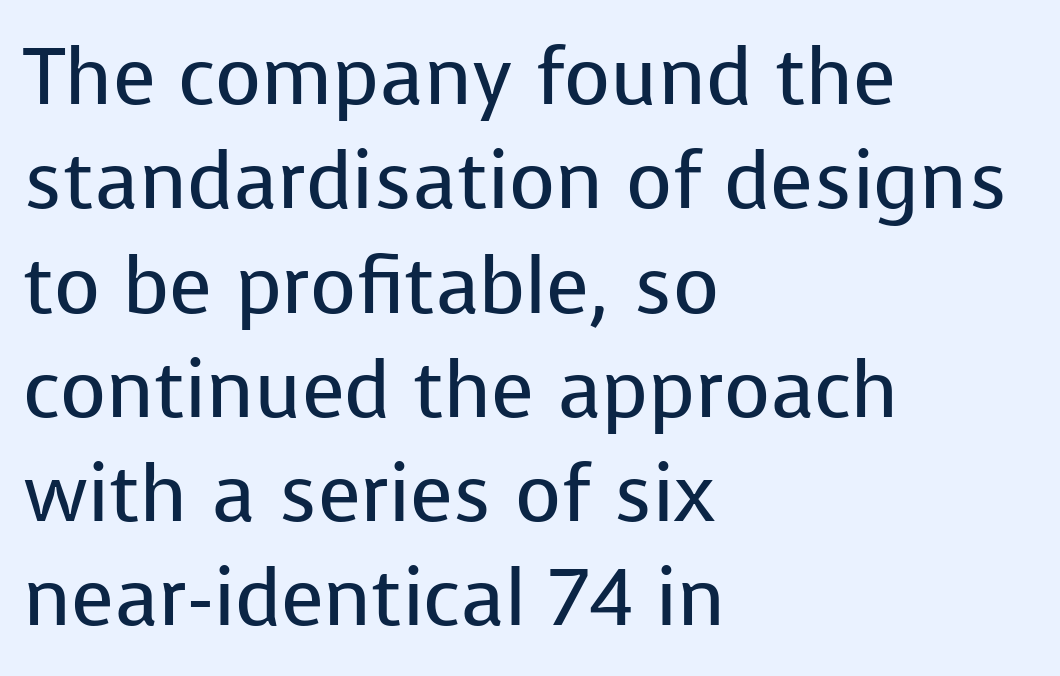
{"serif": "no", "italic": "no", "bold": "no", "weight": "regular", "width": "normal", "stroke_contrast": "low", "x_height": "medium", "monospaced": "no", "underline": "no", "align": "left", "line_spacing": "normal", "line_spacing_ratio": 1.32, "letter_spacing": "normal", "letter_spacing_em": 0.0, "glyph_px": 79}
